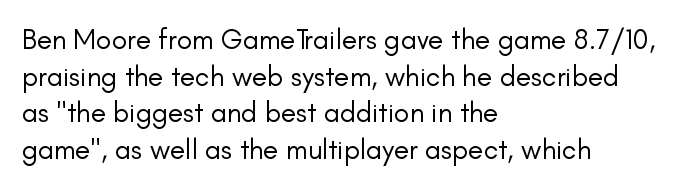
The passage is arranged the way most books set body copy — flush left. Each new line begins a customary step beneath the previous one. It's the straight-up-and-down kind of type. These lines keep a tight, regular rhythm from letter to letter. Weight class: somewhere from thin through regular.
